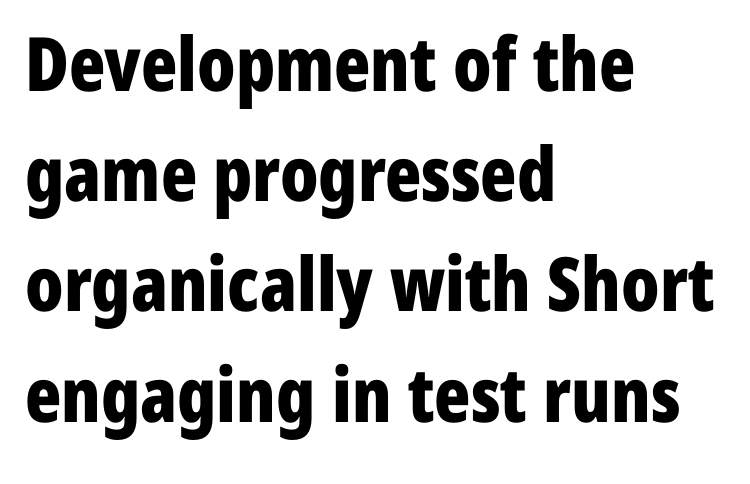
The image shows 75 px bold, condensed sans-serif type, upright; set left-aligned, normal line spacing (1.47x), normal letter spacing, not underlined; low stroke contrast and a medium x-height.
